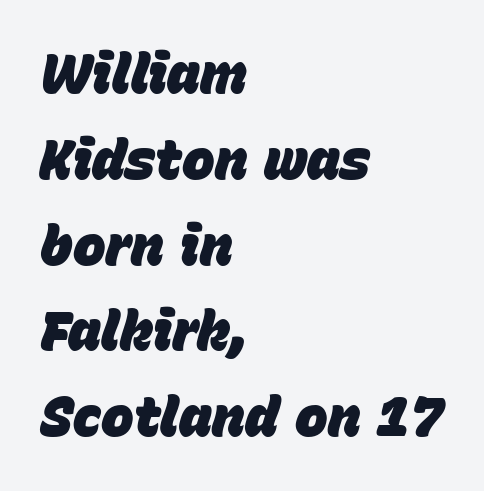
Q: Is the text bold? A: Yes.
Q: Is the text italic (slanted)? A: Yes, it leans right by about 15 degrees.
Q: Is the text underlined? A: No.
Q: How is the paragraph aligned? A: Left-aligned.
Q: Is the spacing between letters normal or unusually wide? A: Normal.
Q: Is the spacing between lines tight, normal or loose? A: Normal.
Q: Width (condensed, normal, or wide)? A: Normal.
Q: Stroke contrast? A: Low.
Q: x-height? A: Large.
Q: Monospaced? A: No.
